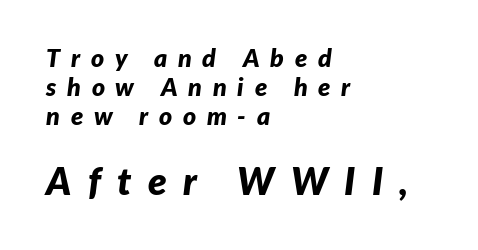
The lettering tilts uniformly, giving the passage an italic look. I'd describe the lettering as bold — thick and assertive. Character widths vary here, with narrow letters taking less room than wide ones. Character size in the trailing block exceeds that of the leading block. The zone under the glyphs is completely vacant. Display-style spreading of the glyphs; the letterfit is very open.
